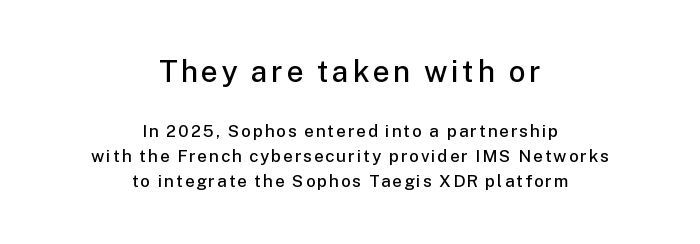
{"serif": "no", "italic": "no", "bold": "semi", "weight": "semibold", "width": "normal", "stroke_contrast": "low", "x_height": "medium", "monospaced": "no", "underline": "no", "align": "center", "line_spacing": "normal", "line_spacing_ratio": 1.45, "larger_block": "first", "size_ratio": 1.76, "glyph_px": 30}
